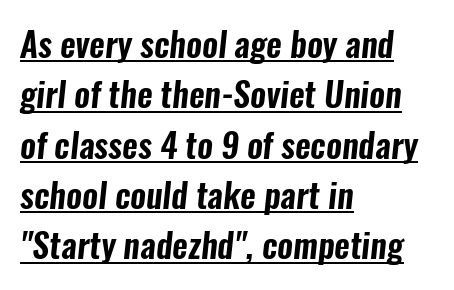
The image shows 34 px condensed sans-serif type; set left-aligned, normal line spacing (1.48x), normal letter spacing, underlined; low stroke contrast and a medium x-height.
